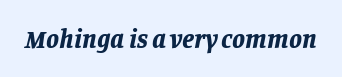
{"italic": "yes", "lean": "right", "slant_degrees": 11, "bold": "yes", "underline": "no", "letter_spacing": "normal", "letter_spacing_em": 0.0, "glyph_px": 26}
